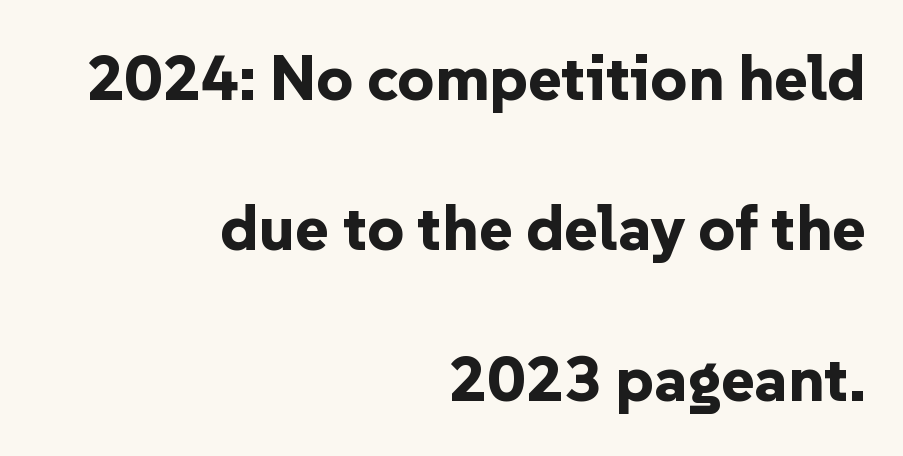
Spacing verdict: proportional, widths tailored to each character. Check where the strokes stop: nothing finishes them off — pure sans. Heavy, bold letterforms. Short note: letters normally spaced. Alignment: flush right.
